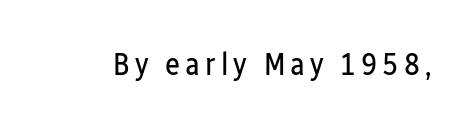
The image shows 32 px regular-weight, condensed sans-serif type, upright; set not underlined; low stroke contrast and a medium x-height.
